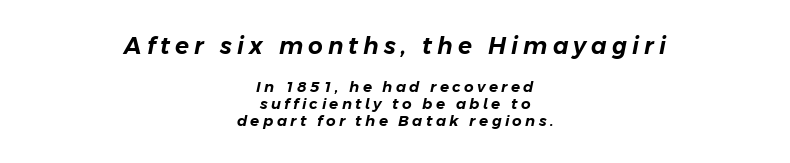
{"italic": "yes", "lean": "right", "slant_degrees": 11, "underline": "no", "align": "center", "line_spacing": "tight", "line_spacing_ratio": 1.15, "letter_spacing": "wide", "letter_spacing_em": 0.22, "larger_block": "first", "size_ratio": 1.53, "glyph_px": 23}
